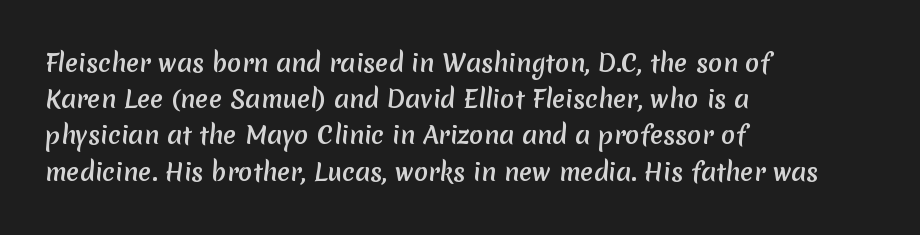
Q: Is the text underlined? A: No.
Q: How is the paragraph aligned? A: Left-aligned.
Q: Is the spacing between letters normal or unusually wide? A: Normal.
Q: Is the spacing between lines tight, normal or loose? A: Normal.
